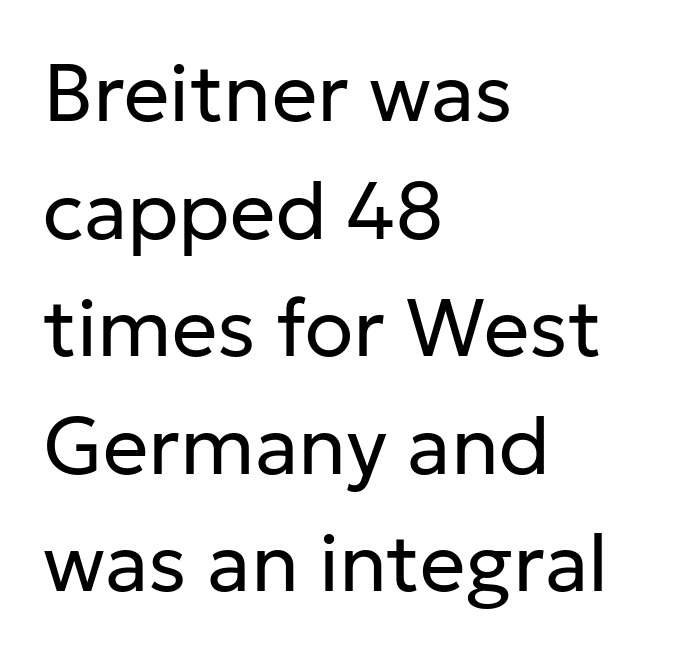
Check the space under the baseline: it is left empty. Layout note: lines flush left. What's the leading like? Ordinary, nothing unusual. A quiet, ordinary-to-light weight characterises the typeface.
